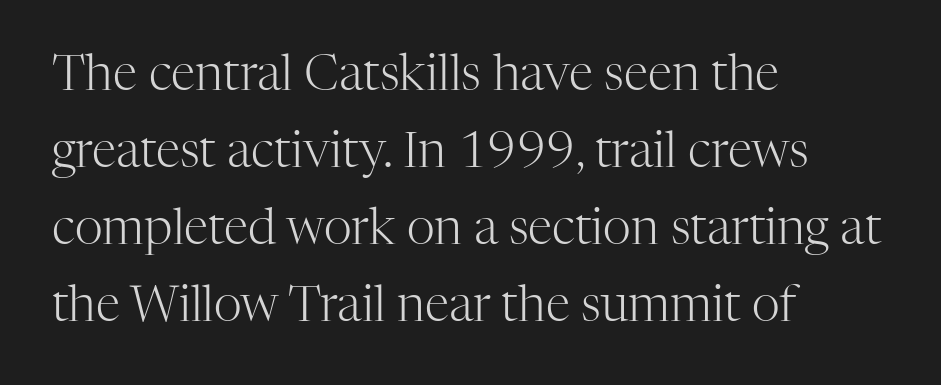
The image shows 49 px light serif type, upright; set left-aligned, normal line spacing (1.57x), normal letter spacing, not underlined; high stroke contrast and a medium x-height.
